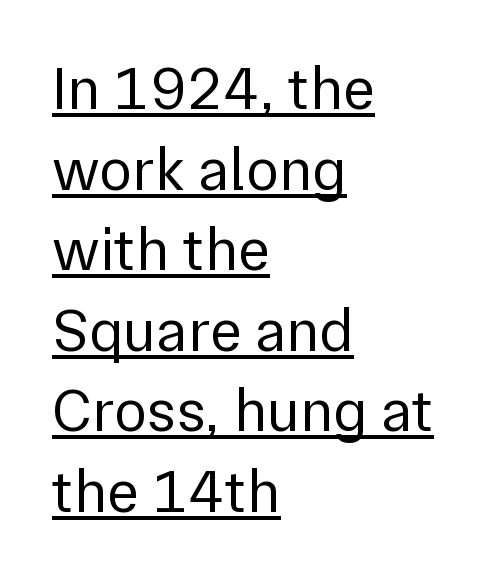
Q: Is the text bold? A: No.
Q: Is the text italic (slanted)? A: No, it is upright.
Q: Is the typeface a serif or a sans-serif typeface? A: Sans-serif.
Q: Is the text underlined? A: Yes.
Q: How is the paragraph aligned? A: Left-aligned.
Q: Is the spacing between letters normal or unusually wide? A: Normal.
Q: Is the spacing between lines tight, normal or loose? A: Normal.
Q: Width (condensed, normal, or wide)? A: Normal.
Q: Stroke contrast? A: Low.
Q: x-height? A: Medium.
Q: Monospaced? A: No.
